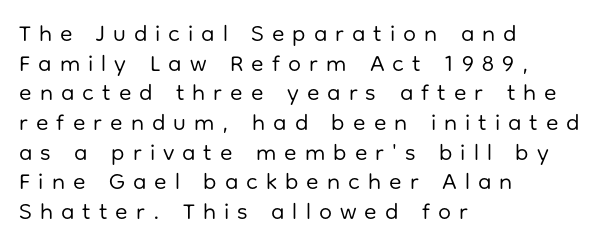
The image shows 23 px text type, upright; set left-aligned, normal line spacing (1.29x), unusually wide letter spacing (+0.35 em), not underlined.
